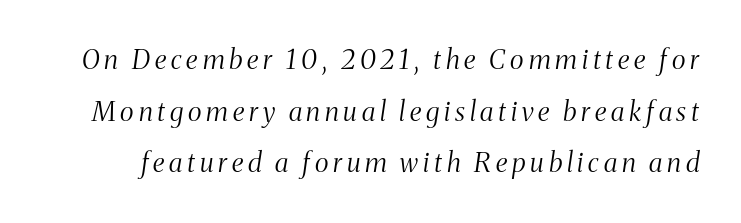
The image shows 27 px text type, italic (leaning right); set loose line spacing (1.91x), not underlined.
